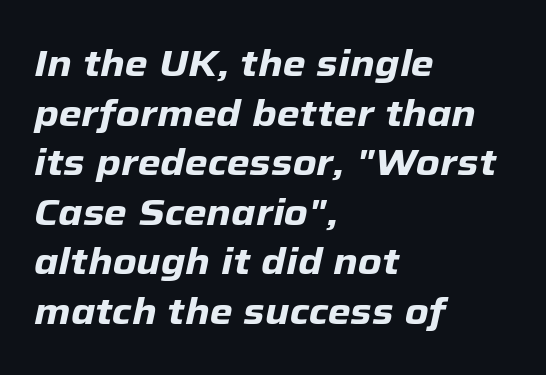
Rule under the text: the space is simply empty. Compared with ordinary roman type, these characters are visibly tilted. Is the letter spacing exaggerated? No — it looks like the ordinary default. These lines stack with their left ends in a neat column.
